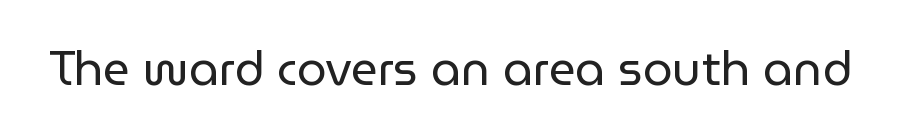
Q: Is the text bold? A: No.
Q: Is the text italic (slanted)? A: No, it is upright.
Q: Is the typeface a serif or a sans-serif typeface? A: Sans-serif.
Q: Is the text underlined? A: No.
Q: Is the spacing between letters normal or unusually wide? A: Normal.
Q: Width (condensed, normal, or wide)? A: Normal.
Q: Stroke contrast? A: Low.
Q: x-height? A: Medium.
Q: Monospaced? A: No.
